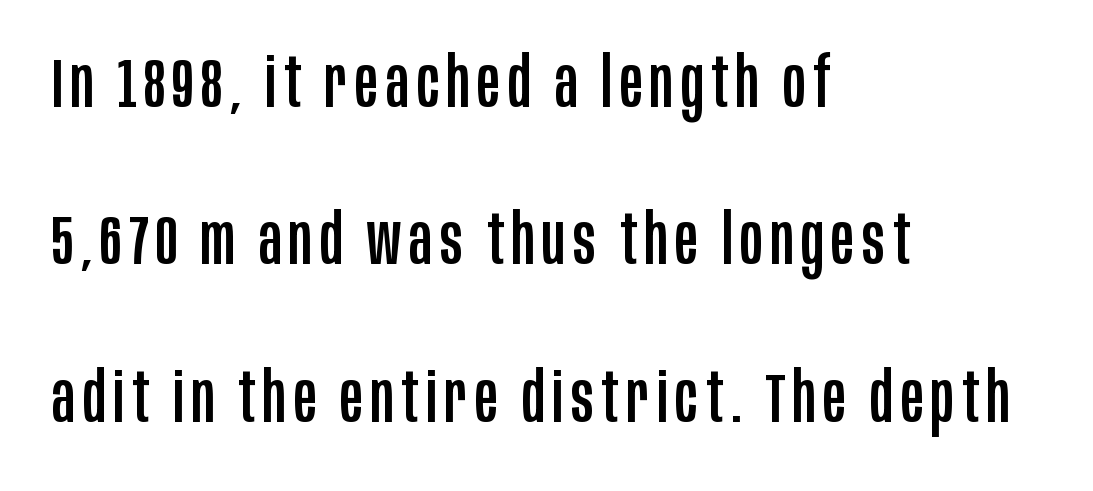
The image shows 69 px condensed sans-serif type, upright; set left-aligned, loose line spacing (2.28x), not underlined; low stroke contrast and a large x-height.
